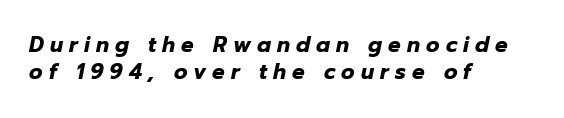
Q: Is the text bold? A: Yes.
Q: Is the text italic (slanted)? A: Yes, it leans right by about 12 degrees.
Q: Is the text underlined? A: No.
Q: How is the paragraph aligned? A: Left-aligned.
Q: Is the spacing between letters normal or unusually wide? A: Unusually wide.
Q: Is the spacing between lines tight, normal or loose? A: Normal.
